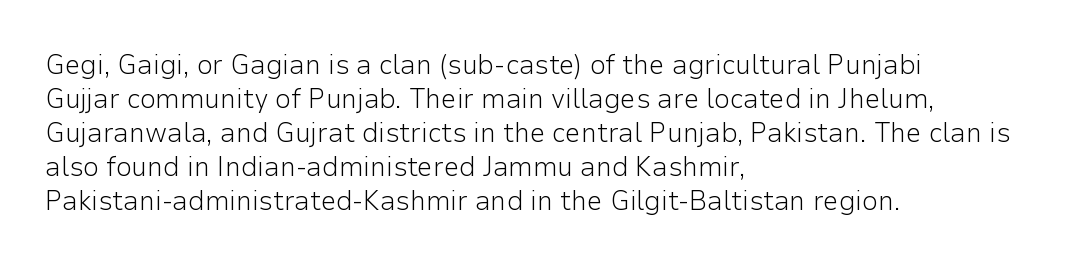
Spacing verdict: proportional, widths tailored to each character. Unbolded letterforms with no extra heft. Is the block centered? No — it sits flush against the left margin. Words appear dense and cohesive because spacing is normal. Nope, not italic — everything's standing straight. Are there feet on the stems? There aren't — it's a sans.
